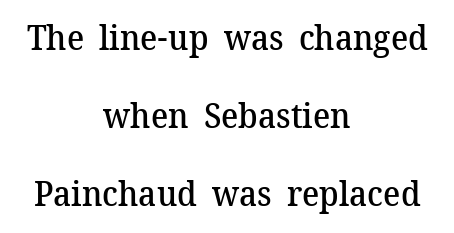
The image shows 34 px semibold serif type, upright; set centered, loose line spacing (2.29x), normal letter spacing, not underlined; medium stroke contrast and a medium x-height.
